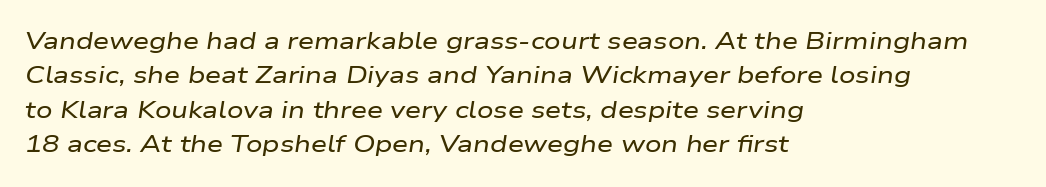
The image shows 23 px text type, italic (leaning right); set left-aligned, normal line spacing (1.5x), normal letter spacing, not underlined.
